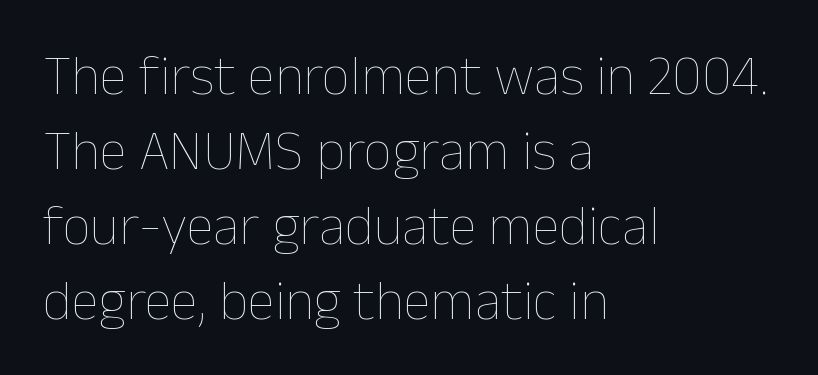
Horizontally, the lines are justified to the leading edge only. This sample uses an upright cut, with every glyph sitting square on the baseline. Each new line begins a customary step beneath the previous one. The gaps between neighbouring characters are ordinary and unremarkable. Do the characters align in a grid? No, the font is proportional.
